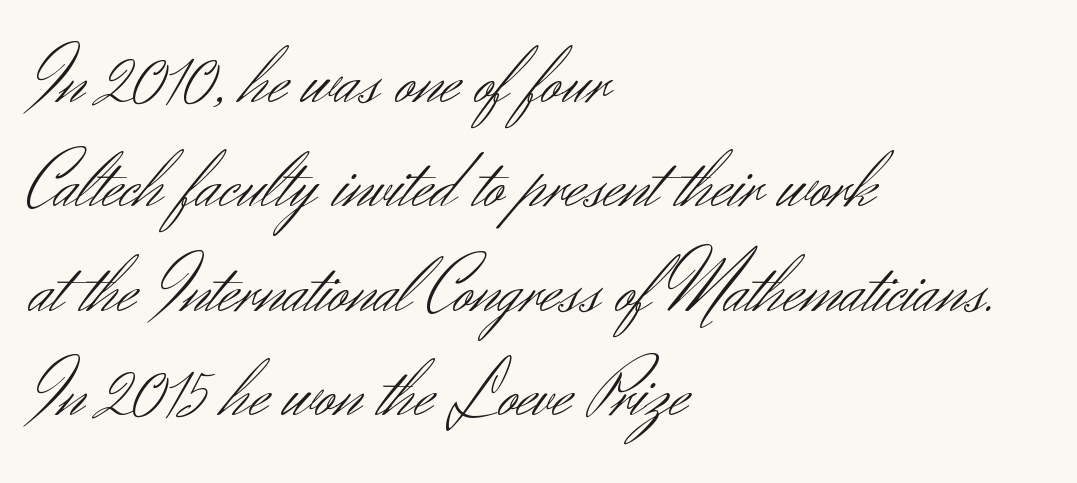
Q: Is the text bold? A: No.
Q: Is the text italic (slanted)? A: Yes.
Q: Is the typeface a serif or a sans-serif typeface? A: Sans-serif.
Q: Is the text underlined? A: No.
Q: How is the paragraph aligned? A: Left-aligned.
Q: Is the spacing between letters normal or unusually wide? A: Normal.
Q: Is the spacing between lines tight, normal or loose? A: Normal.
Q: Width (condensed, normal, or wide)? A: Normal.
Q: Stroke contrast? A: Medium.
Q: x-height? A: Small.
Q: Monospaced? A: No.
